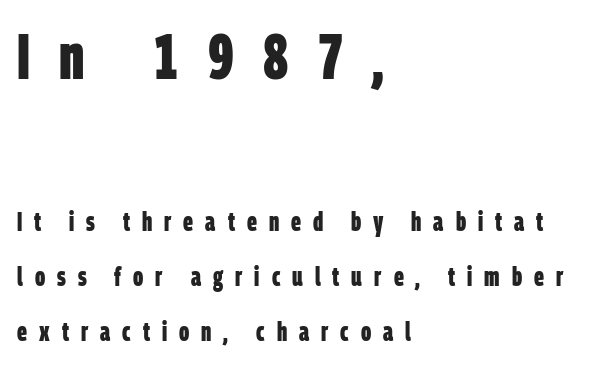
{"serif": "no", "bold": "yes", "weight": "bold", "width": "condensed", "stroke_contrast": "low", "x_height": "large", "monospaced": "no", "underline": "no", "align": "left", "line_spacing": "loose", "line_spacing_ratio": 2.13, "letter_spacing": "wide", "letter_spacing_em": 0.46, "larger_block": "first", "size_ratio": 2.46, "glyph_px": 64}
